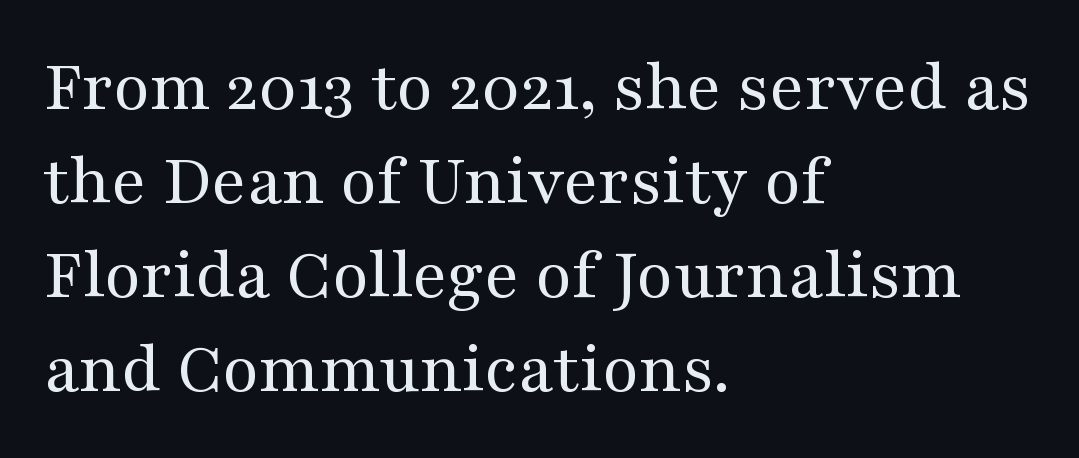
Beneath every word, the page is bare. The font sits on the lighter half of the weight spectrum, regular included. Notice how the stems are strictly vertical — no italics here. The passage shown is typed in a proportional face where columns would drift. The setting favours the left margin, as ordinary paragraphs usually do. Whoever set this chose a conventional vertical rhythm.
